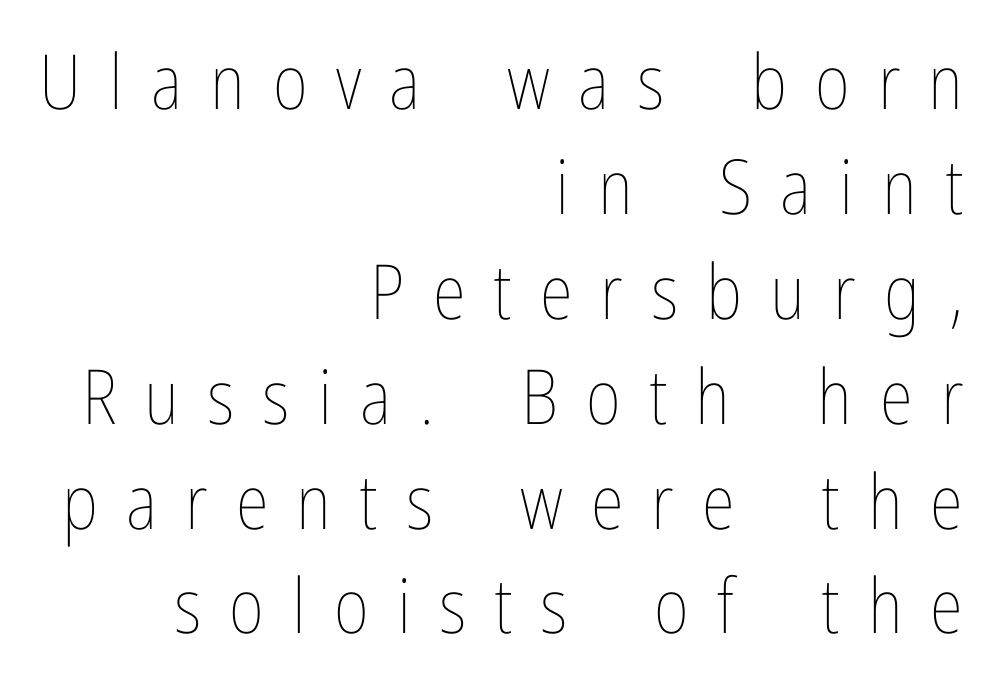
{"italic": "no", "bold": "no", "weight": "thin", "width": "condensed", "stroke_contrast": "low", "x_height": "medium", "monospaced": "no", "underline": "no", "align": "right", "line_spacing": "normal", "line_spacing_ratio": 1.38, "letter_spacing": "wide", "letter_spacing_em": 0.37, "glyph_px": 76}
